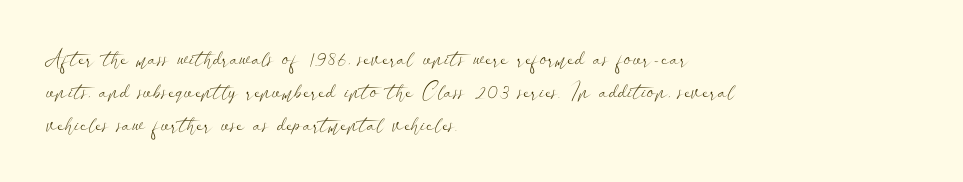
Weight: regular or lighter. Tracking value appears to be zero — textbook default spacing. The passage shown stacks its lines at a standard gap. The lines in this sample share a left origin and differ only in where they stop. Anything drawn beneath the words? Only blank space.
